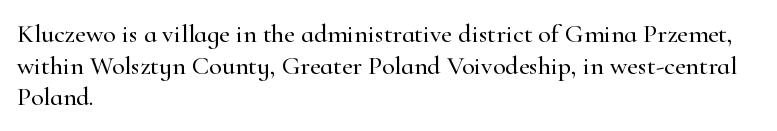
{"italic": "no", "underline": "no", "align": "left", "line_spacing_ratio": 1.22, "letter_spacing": "normal", "letter_spacing_em": 0.0, "glyph_px": 26}
